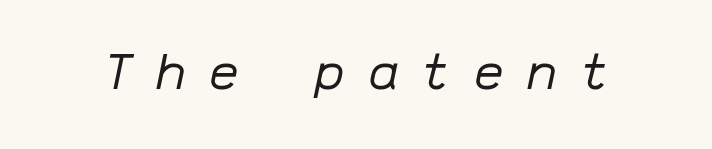
{"italic": "yes", "lean": "right", "slant_degrees": 12, "bold": "no", "weight": "regular", "width": "normal", "stroke_contrast": "low", "x_height": "medium", "monospaced": "yes", "underline": "no", "letter_spacing": "wide", "letter_spacing_em": 0.46, "glyph_px": 50}
